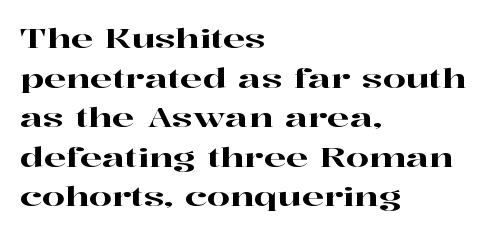
Interline gaps are of average width in this sample. The type sits square on the baseline with zero lean. Just letters on the line, the space beneath them empty. Students, note that the glyphs here touch the page at normal intervals. The rendering anchors every line to the left-hand side.
